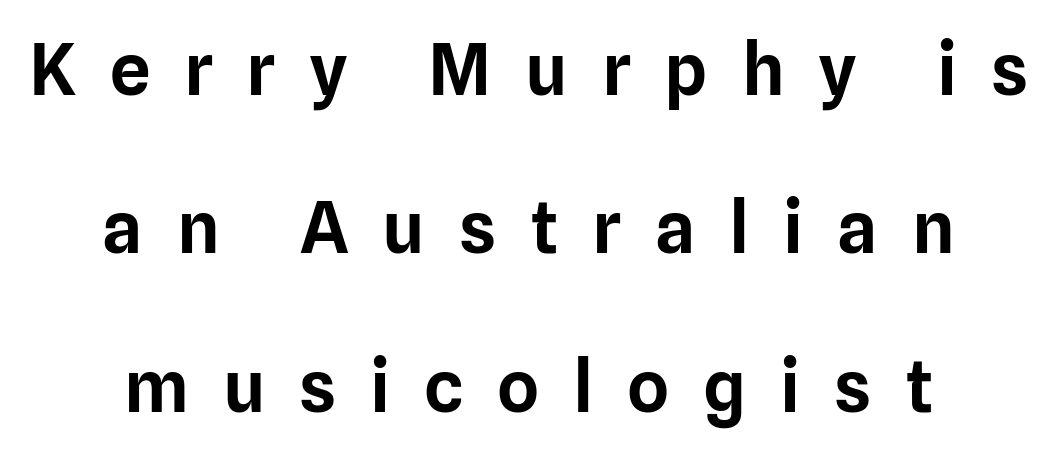
The image shows 72 px sans-serif type, upright; set centered, loose line spacing (2.2x), unusually wide letter spacing (+0.47 em), not underlined; low stroke contrast and a medium x-height.
